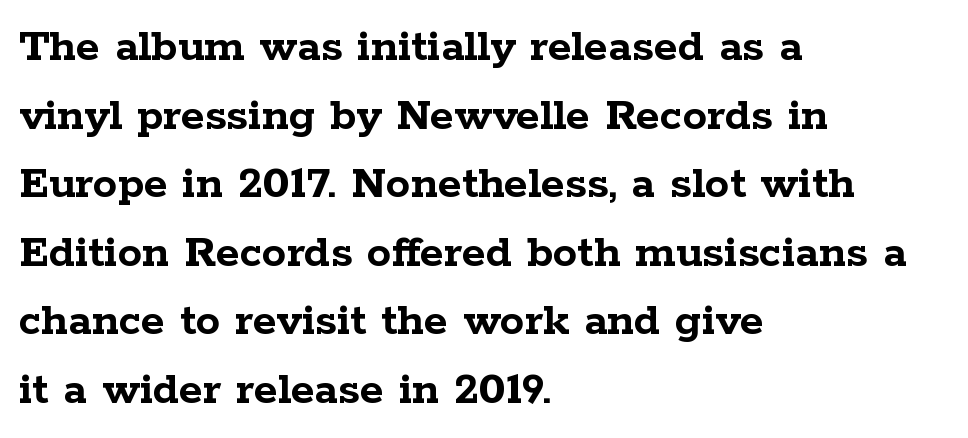
{"serif": "yes", "italic": "no", "bold": "yes", "weight": "semibold", "width": "wide", "stroke_contrast": "low", "x_height": "medium", "monospaced": "no", "underline": "no", "align": "left", "line_spacing": "normal", "line_spacing_ratio": 1.4, "letter_spacing": "normal", "letter_spacing_em": 0.0, "glyph_px": 49}
